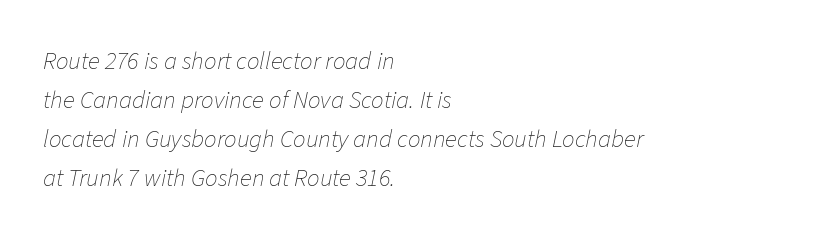
Stems here are at most as thick as an everyday book face. In CSS terms this would be text-align: left. Rendered with sloped, italic letterforms. Evenly set lines give the paragraph a standard silhouette. No word sits above an underline. The rendering keeps characters at their native spacing.
